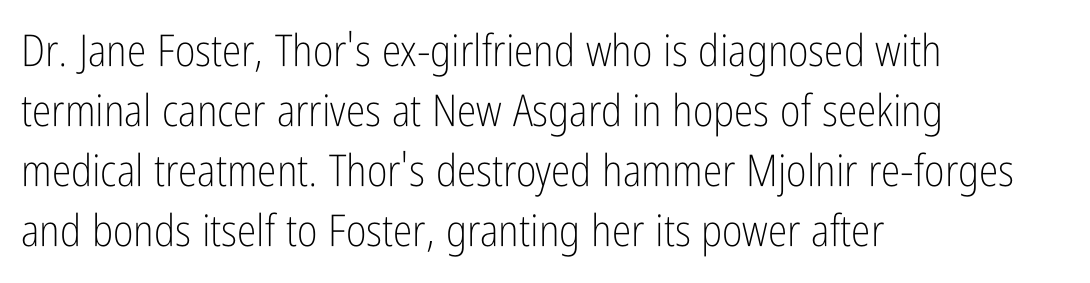
{"serif": "no", "italic": "no", "bold": "no", "weight": "light", "width": "condensed", "stroke_contrast": "low", "x_height": "medium", "monospaced": "no", "underline": "no", "align": "left", "line_spacing": "normal", "line_spacing_ratio": 1.36, "letter_spacing": "normal", "letter_spacing_em": 0.0, "glyph_px": 44}
